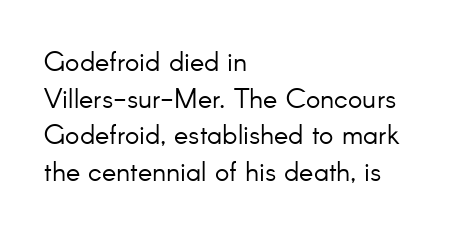
Q: Is the text bold? A: No.
Q: Is the text italic (slanted)? A: No, it is upright.
Q: Is the text underlined? A: No.
Q: How is the paragraph aligned? A: Left-aligned.
Q: Is the spacing between letters normal or unusually wide? A: Normal.
Q: Is the spacing between lines tight, normal or loose? A: Normal.
